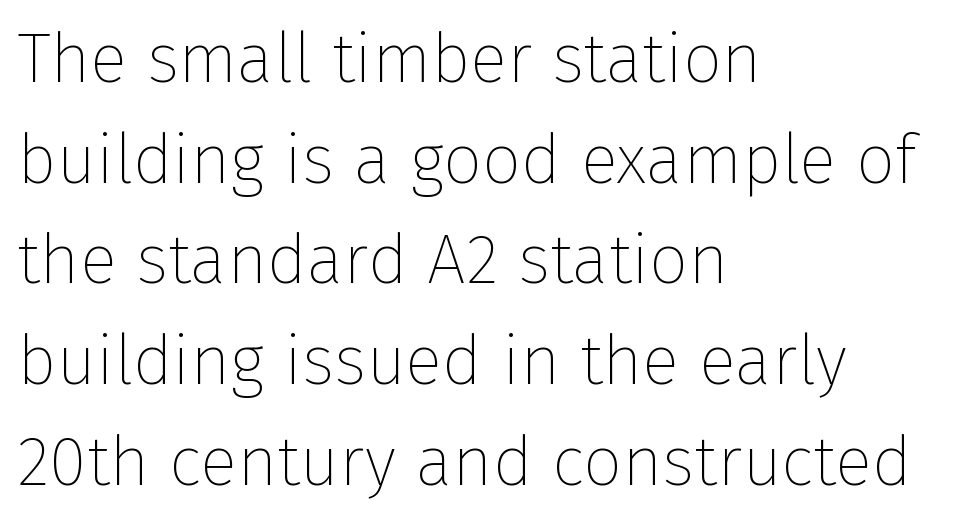
{"serif": "no", "italic": "no", "bold": "no", "weight": "thin", "width": "normal", "stroke_contrast": "low", "x_height": "medium", "monospaced": "no", "underline": "no", "align": "left", "line_spacing": "normal", "line_spacing_ratio": 1.46, "letter_spacing": "normal", "letter_spacing_em": 0.0, "glyph_px": 69}
